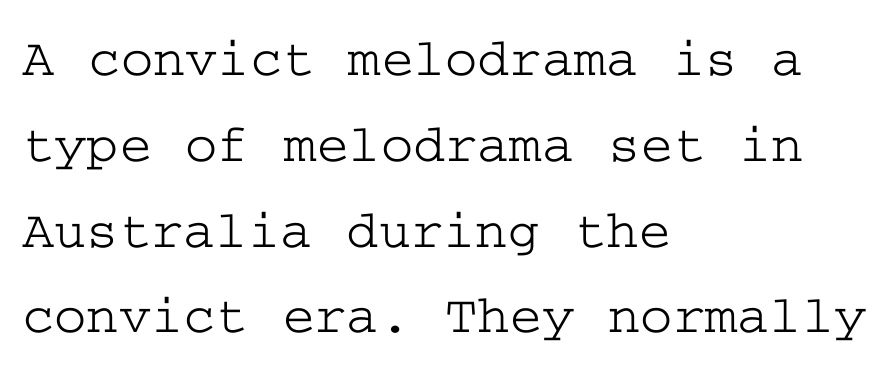
Italic? Not at all — the glyphs are vertical. Reading down the column, the eye jumps a familiar distance to each next line. Unmarked baselines from the first word to the last. Yep, those are serifs on the letters. Does extra space separate the letters? No, they use regular spacing.
